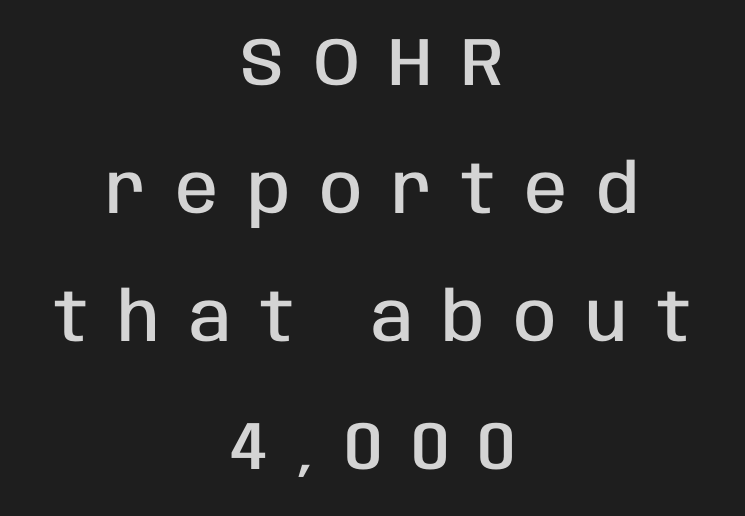
Each line is balanced around a shared central axis. Serifs: no, the terminals of the letterforms are clean. What weight is shown? A semibold, between regular and bold. There is plenty of visible air inserted between adjacent glyphs.
